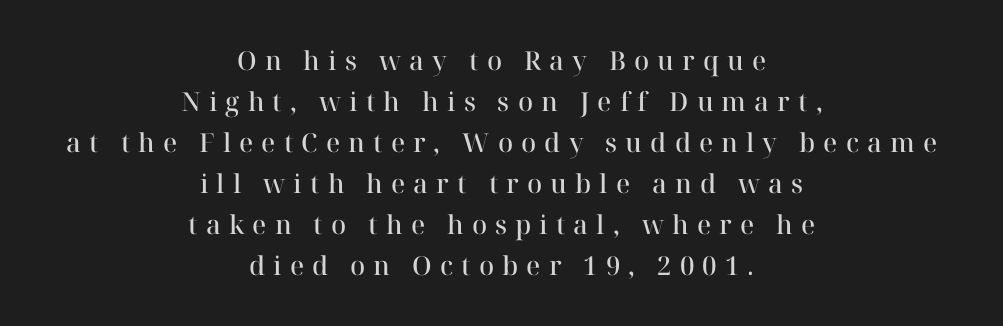
Posture: vertical. The rendering uses a semibold face; strokes are thickened but not to full bold. How would I describe the line gaps? Plain and ordinary. This rendering uses center alignment, leaving both contours irregular but symmetric. Someone cranked the tracking dial way up on this one.
